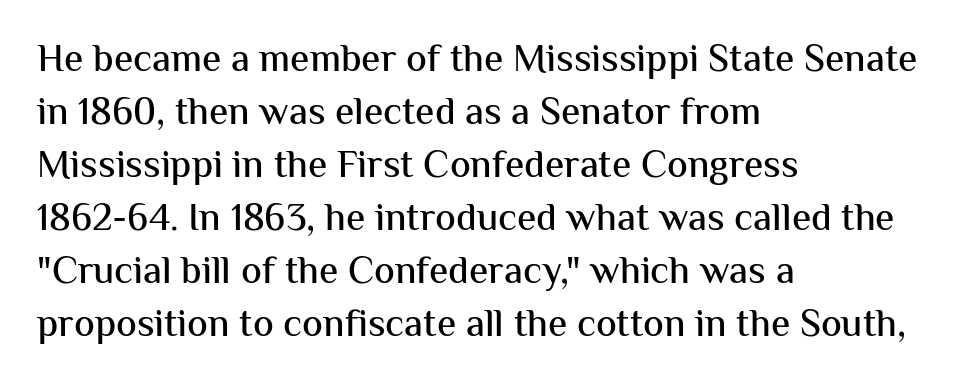
If you measured baseline to baseline, you'd find a middling distance. Is this a sans? Yes — the strokes have no serifs. The lettering stays uniformly vertical, giving the passage a roman look. Unmarked baselines from the first word to the last.
